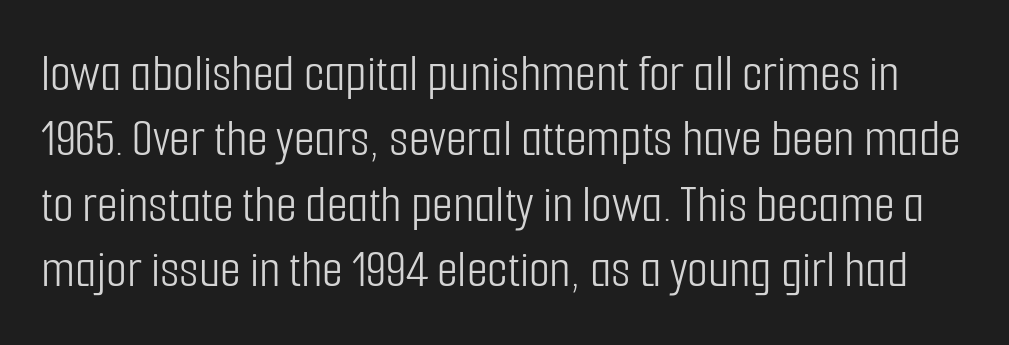
Q: Is the text bold? A: No.
Q: Is the text italic (slanted)? A: No, it is upright.
Q: Is the typeface a serif or a sans-serif typeface? A: Sans-serif.
Q: Is the text underlined? A: No.
Q: Is the spacing between letters normal or unusually wide? A: Normal.
Q: Width (condensed, normal, or wide)? A: Condensed.
Q: Stroke contrast? A: Low.
Q: x-height? A: Medium.
Q: Monospaced? A: No.
